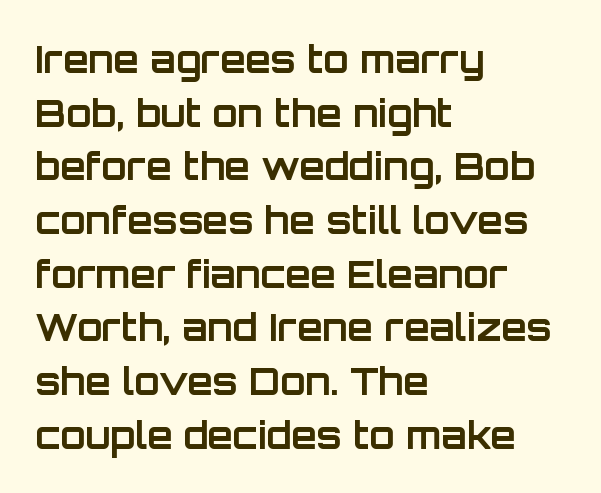
Q: Is the text bold? A: Yes.
Q: Is the text italic (slanted)? A: No, it is upright.
Q: Is the typeface a serif or a sans-serif typeface? A: Sans-serif.
Q: Is the text underlined? A: No.
Q: How is the paragraph aligned? A: Left-aligned.
Q: Is the spacing between letters normal or unusually wide? A: Normal.
Q: Is the spacing between lines tight, normal or loose? A: Normal.
Q: Width (condensed, normal, or wide)? A: Normal.
Q: Stroke contrast? A: Low.
Q: x-height? A: Large.
Q: Monospaced? A: No.
